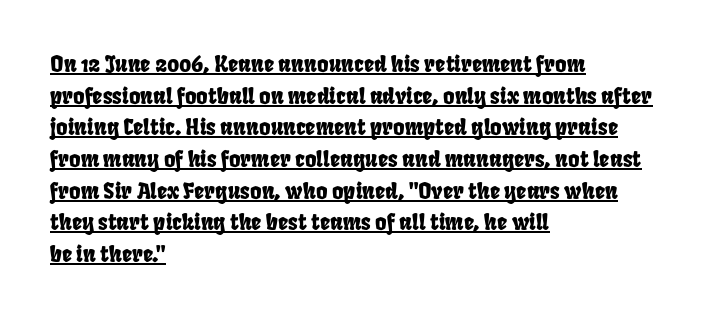
The image shows 22 px text type; set left-aligned, normal line spacing (1.44x), normal letter spacing, underlined.
